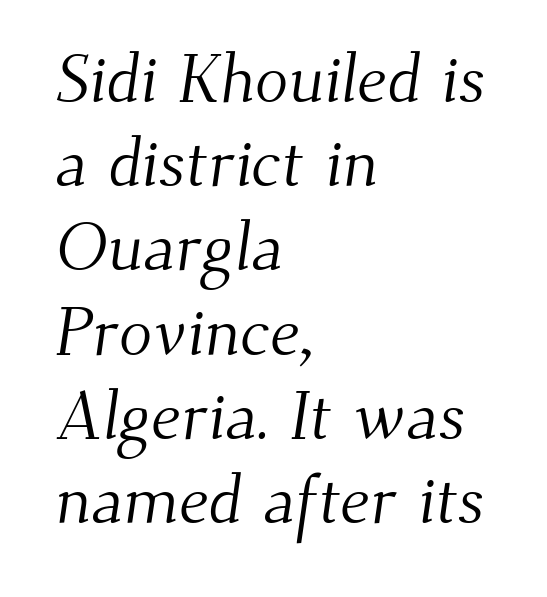
Q: Is the text bold? A: No.
Q: Is the typeface a serif or a sans-serif typeface? A: Serif.
Q: Is the text underlined? A: No.
Q: How is the paragraph aligned? A: Left-aligned.
Q: Is the spacing between letters normal or unusually wide? A: Normal.
Q: Width (condensed, normal, or wide)? A: Normal.
Q: Stroke contrast? A: Medium.
Q: x-height? A: Small.
Q: Monospaced? A: No.
